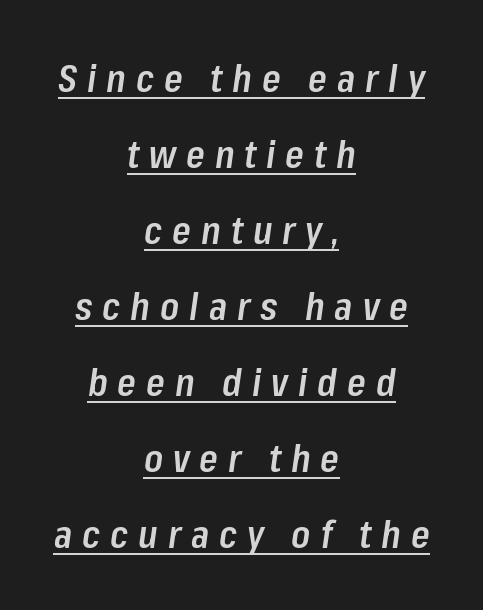
{"italic": "yes", "lean": "right", "slant_degrees": 8, "bold": "semi", "weight": "semibold", "width": "condensed", "stroke_contrast": "low", "x_height": "medium", "monospaced": "no", "underline": "yes", "align": "center", "line_spacing": "loose", "line_spacing_ratio": 2.0, "letter_spacing": "wide", "letter_spacing_em": 0.26, "glyph_px": 38}
